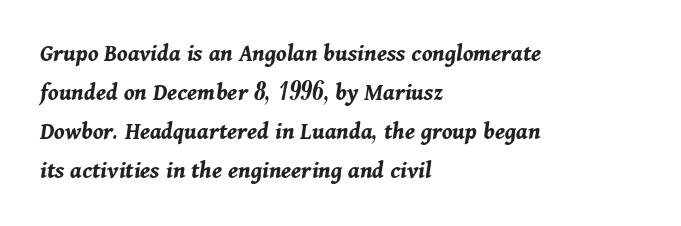
Q: Is the text bold? A: Yes.
Q: Is the text italic (slanted)? A: Yes, it leans right by about 11 degrees.
Q: Is the text underlined? A: No.
Q: How is the paragraph aligned? A: Left-aligned.
Q: Is the spacing between letters normal or unusually wide? A: Normal.
Q: Is the spacing between lines tight, normal or loose? A: Normal.
